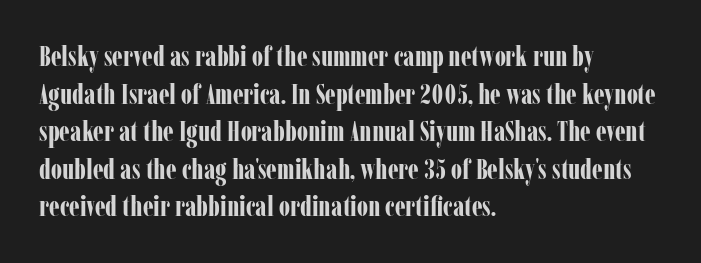
Q: Is the text bold? A: Yes.
Q: Is the text italic (slanted)? A: No, it is upright.
Q: Is the typeface a serif or a sans-serif typeface? A: Serif.
Q: Is the text underlined? A: No.
Q: How is the paragraph aligned? A: Left-aligned.
Q: Is the spacing between letters normal or unusually wide? A: Normal.
Q: Is the spacing between lines tight, normal or loose? A: Normal.
Q: Width (condensed, normal, or wide)? A: Condensed.
Q: Stroke contrast? A: Low.
Q: x-height? A: Medium.
Q: Monospaced? A: No.
